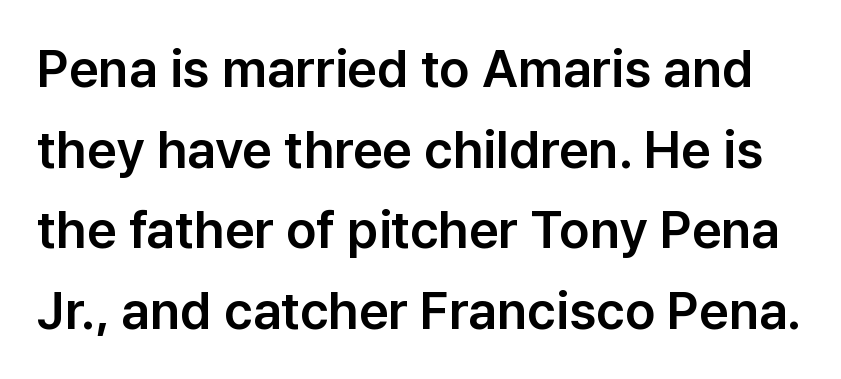
{"serif": "no", "italic": "no", "width": "normal", "stroke_contrast": "low", "x_height": "medium", "monospaced": "no", "underline": "no", "line_spacing": "normal", "line_spacing_ratio": 1.55, "letter_spacing": "normal", "letter_spacing_em": 0.0, "glyph_px": 52}
